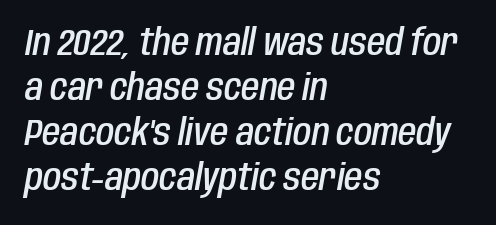
Q: Is the text bold? A: Semi-bold.
Q: Is the text italic (slanted)? A: Yes, it leans right by about 10 degrees.
Q: Is the text underlined? A: No.
Q: How is the paragraph aligned? A: Left-aligned.
Q: Is the spacing between letters normal or unusually wide? A: Normal.
Q: Width (condensed, normal, or wide)? A: Condensed.
Q: Stroke contrast? A: Low.
Q: x-height? A: Large.
Q: Monospaced? A: No.
